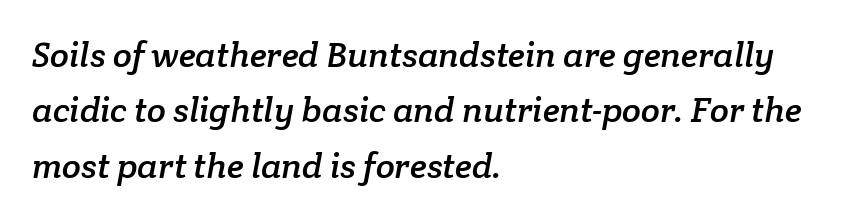
{"serif": "yes", "width": "normal", "stroke_contrast": "low", "x_height": "medium", "monospaced": "no", "underline": "no", "align": "left", "line_spacing": "normal", "line_spacing_ratio": 1.58, "letter_spacing": "normal", "letter_spacing_em": 0.0, "glyph_px": 35}
